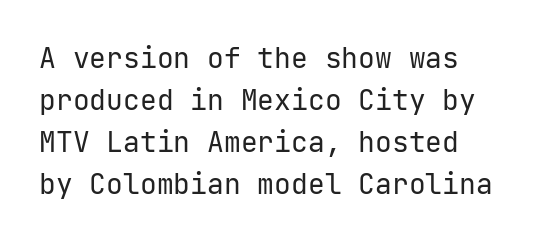
How would I describe the line gaps? Plain and ordinary. The typesetter chose a ragged-right arrangement here. Weight class: somewhere from thin through regular. Every stem runs plumb, perpendicular to the baseline. Nothing sits at the stroke ends, so this counts as sans-serif.
